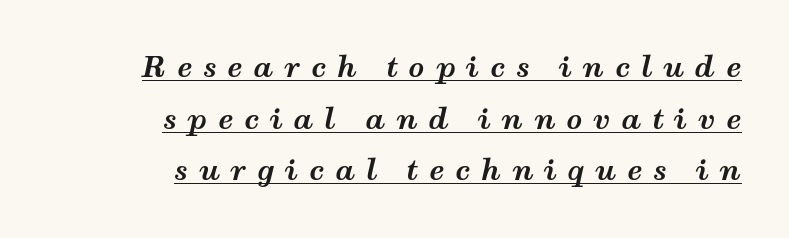
The image shows 28 px bold, wide type, italic (leaning right); set right-aligned, line spacing 1.84x, unusually wide letter spacing (+0.38 em), underlined; medium stroke contrast and a medium x-height.
